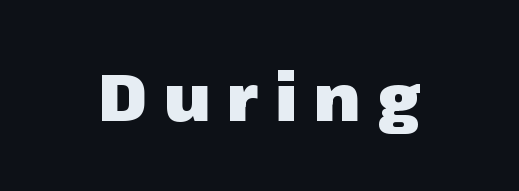
{"serif": "no", "italic": "no", "bold": "yes", "weight": "heavy", "width": "normal", "stroke_contrast": "low", "x_height": "medium", "monospaced": "no", "underline": "no", "letter_spacing": "wide", "letter_spacing_em": 0.26, "glyph_px": 65}
